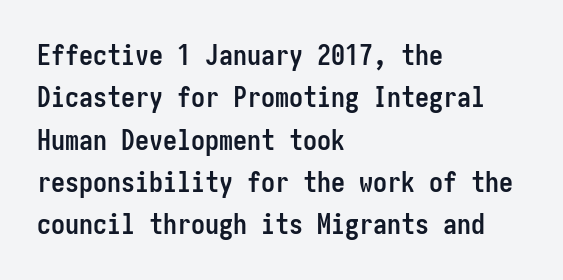
{"serif": "no", "italic": "no", "bold": "yes", "weight": "semibold", "width": "condensed", "stroke_contrast": "low", "x_height": "medium", "underline": "no", "align": "left", "line_spacing": "normal", "line_spacing_ratio": 1.51, "letter_spacing": "normal", "letter_spacing_em": 0.0, "glyph_px": 28}
